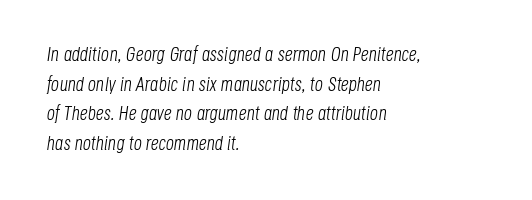
{"italic": "yes", "lean": "right", "slant_degrees": 8, "bold": "no", "underline": "no", "align": "left", "line_spacing": "normal", "line_spacing_ratio": 1.48, "letter_spacing": "normal", "letter_spacing_em": 0.0, "glyph_px": 20}
